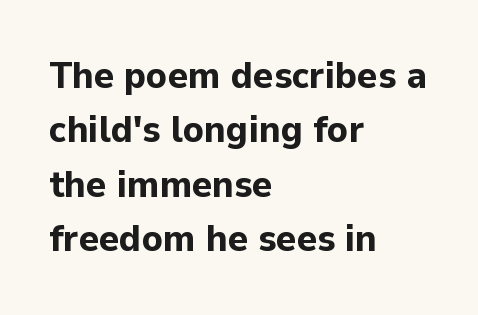
{"serif": "no", "italic": "no", "bold": "yes", "weight": "bold", "width": "normal", "stroke_contrast": "low", "x_height": "medium", "monospaced": "no", "underline": "no", "align": "left", "line_spacing": "normal", "line_spacing_ratio": 1.43, "letter_spacing": "normal", "letter_spacing_em": 0.0, "glyph_px": 38}
